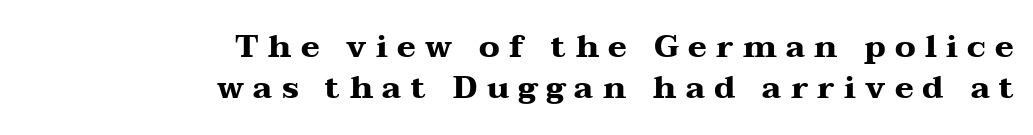
{"serif": "yes", "italic": "no", "bold": "yes", "weight": "heavy", "width": "wide", "stroke_contrast": "medium", "x_height": "medium", "monospaced": "no", "underline": "no", "align": "right", "line_spacing": "normal", "line_spacing_ratio": 1.27, "letter_spacing": "wide", "letter_spacing_em": 0.29, "glyph_px": 32}
